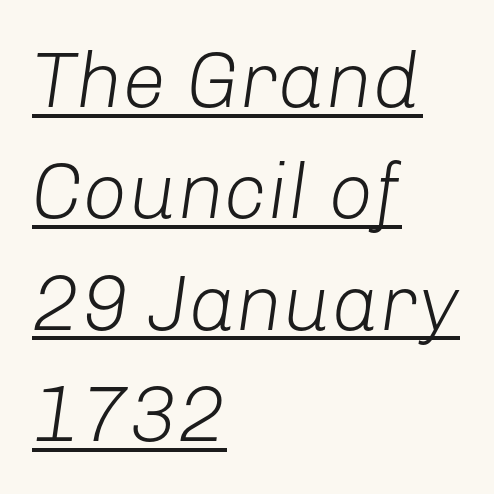
The image shows 79 px light type, italic (leaning right); set left-aligned, normal line spacing (1.41x), normal letter spacing, underlined; low stroke contrast and a medium x-height.
